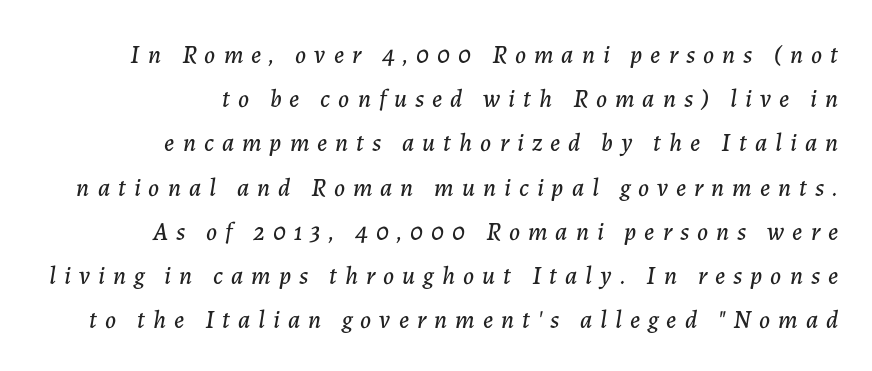
{"italic": "yes", "lean": "right", "slant_degrees": 7, "underline": "no", "align": "right", "line_spacing_ratio": 1.77, "letter_spacing": "wide", "letter_spacing_em": 0.32, "glyph_px": 25}
